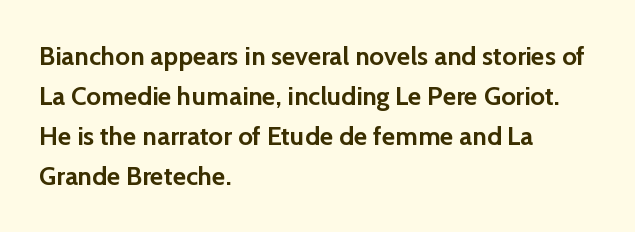
Q: Is the text bold? A: Yes.
Q: Is the text italic (slanted)? A: No, it is upright.
Q: Is the text underlined? A: No.
Q: How is the paragraph aligned? A: Left-aligned.
Q: Is the spacing between letters normal or unusually wide? A: Normal.
Q: Is the spacing between lines tight, normal or loose? A: Normal.
